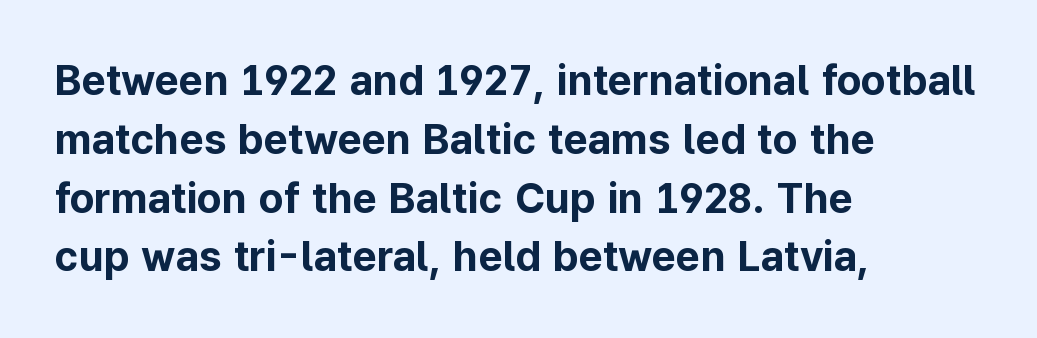
{"serif": "no", "italic": "no", "bold": "yes", "weight": "bold", "width": "normal", "stroke_contrast": "low", "x_height": "medium", "monospaced": "no", "underline": "no", "align": "left", "line_spacing": "normal", "line_spacing_ratio": 1.4, "letter_spacing": "normal", "letter_spacing_em": 0.0, "glyph_px": 42}
